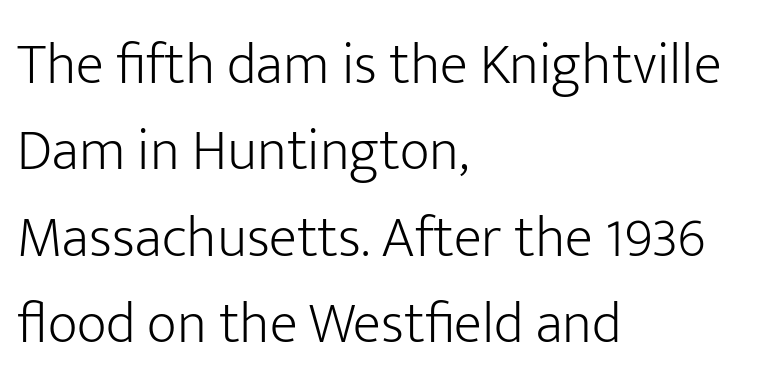
Q: Is the text bold? A: No.
Q: Is the text italic (slanted)? A: No, it is upright.
Q: Is the typeface a serif or a sans-serif typeface? A: Sans-serif.
Q: Is the text underlined? A: No.
Q: How is the paragraph aligned? A: Left-aligned.
Q: Is the spacing between letters normal or unusually wide? A: Normal.
Q: Is the spacing between lines tight, normal or loose? A: Normal.
Q: Width (condensed, normal, or wide)? A: Normal.
Q: Stroke contrast? A: Low.
Q: x-height? A: Medium.
Q: Monospaced? A: No.
